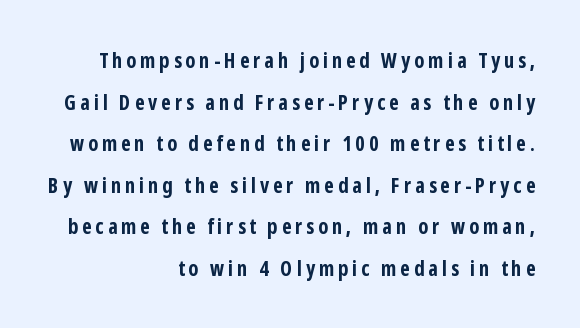
The image shows 21 px bold type, upright; set right-aligned, loose line spacing (1.98x), not underlined.
